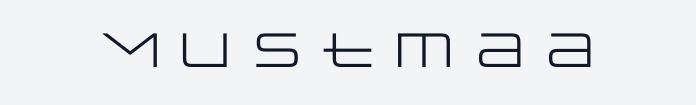
{"serif": "no", "italic": "no", "bold": "no", "weight": "regular", "width": "wide", "stroke_contrast": "low", "x_height": "large", "monospaced": "no", "underline": "no", "letter_spacing": "normal", "letter_spacing_em": 0.0, "glyph_px": 48}
